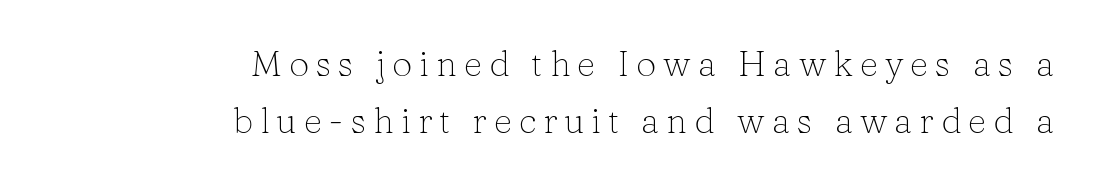
A typesetter would call this leading conventional body-copy spacing. In terms of posture, this sample is upright. Note the varied advance widths — an 'i' is clearly narrower than an 'm'. Descenders are the only things crossing below the line.
